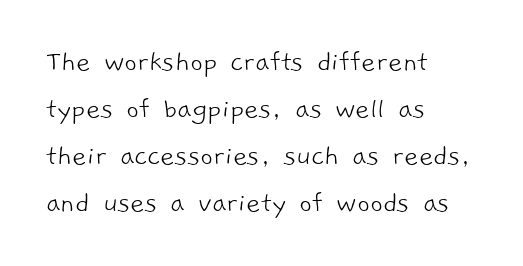
Q: Is the text bold? A: No.
Q: Is the typeface a serif or a sans-serif typeface? A: Sans-serif.
Q: Is the text underlined? A: No.
Q: How is the paragraph aligned? A: Left-aligned.
Q: Is the spacing between letters normal or unusually wide? A: Normal.
Q: Is the spacing between lines tight, normal or loose? A: Normal.
Q: Width (condensed, normal, or wide)? A: Normal.
Q: Stroke contrast? A: Low.
Q: x-height? A: Medium.
Q: Monospaced? A: No.
